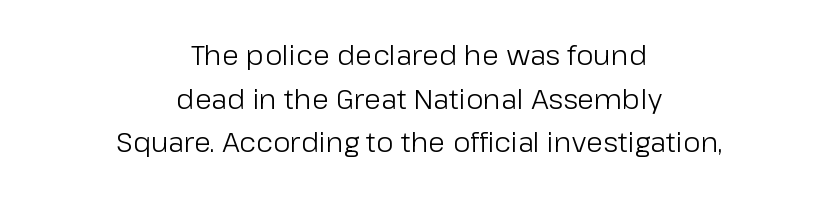
The glyphs in this specimen are sans serif. The zone under the glyphs is completely vacant. Tracking here is standard; glyphs follow each other at the usual distance. Honestly, the row spacing looks completely unremarkable.
